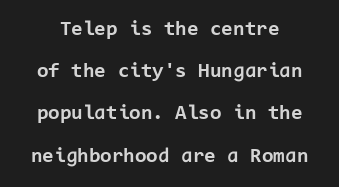
Does extra space separate the letters? No, they use regular spacing. No italicization has been applied; the sample stays upright. Bare-footed words on every line. In terms of leading, this rendering errs on the spacious side. How heavy is the stroke? Heavy — this is a bold.
